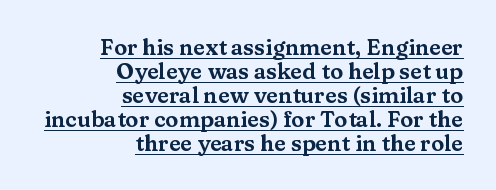
{"italic": "no", "underline": "yes", "align": "right", "line_spacing": "tight", "line_spacing_ratio": 1.09, "letter_spacing": "normal", "letter_spacing_em": 0.0, "glyph_px": 22}
